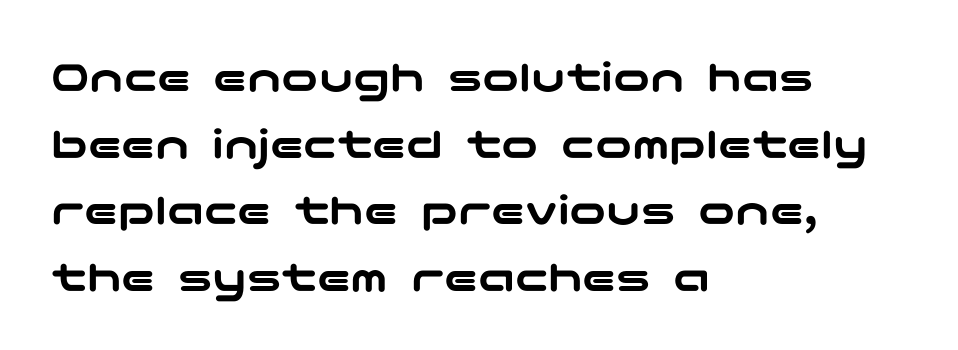
Observe the ordinary spacing: letters are neighbours, not strangers. Leading: standard. Posture: straight, roman, zero tilt. Nope, no serifs anywhere on these letters. A bare baseline throughout the passage. If you drew a ruler down the left edge, every line would touch it.
